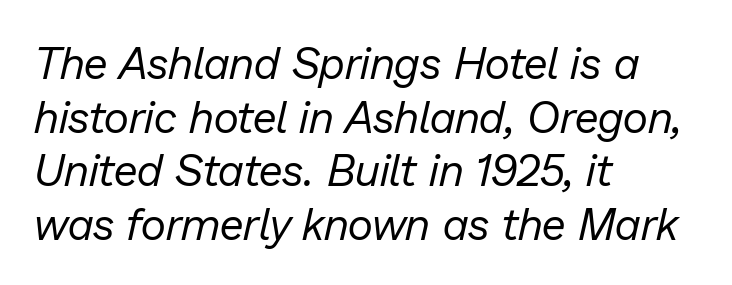
The image shows 44 px regular-weight type, italic (leaning right); set left-aligned, line spacing 1.22x, normal letter spacing, not underlined; low stroke contrast and a medium x-height.
